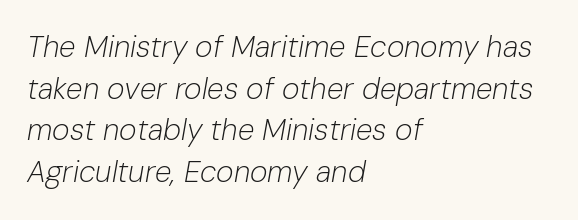
Q: Is the text bold? A: No.
Q: Is the text italic (slanted)? A: Yes, it leans right by about 10 degrees.
Q: Is the text underlined? A: No.
Q: How is the paragraph aligned? A: Left-aligned.
Q: Is the spacing between letters normal or unusually wide? A: Normal.
Q: Is the spacing between lines tight, normal or loose? A: Normal.
Q: Width (condensed, normal, or wide)? A: Normal.
Q: Stroke contrast? A: Low.
Q: x-height? A: Medium.
Q: Monospaced? A: No.
